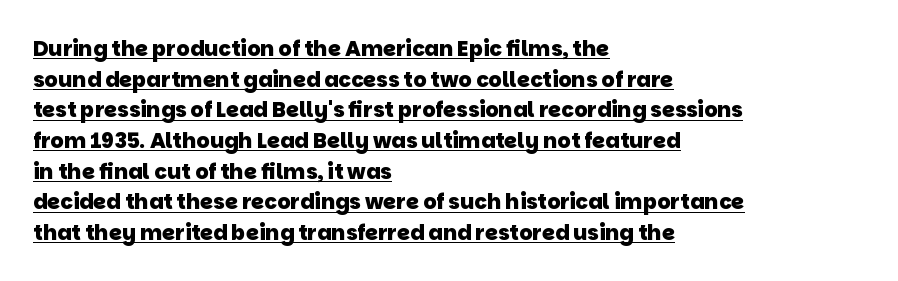
Q: Is the text bold? A: Yes.
Q: Is the text underlined? A: Yes.
Q: How is the paragraph aligned? A: Left-aligned.
Q: Is the spacing between letters normal or unusually wide? A: Normal.
Q: Is the spacing between lines tight, normal or loose? A: Normal.
